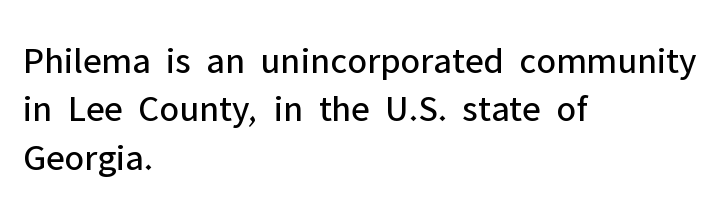
Q: Is the text bold? A: No.
Q: Is the text italic (slanted)? A: No, it is upright.
Q: Is the typeface a serif or a sans-serif typeface? A: Sans-serif.
Q: Is the text underlined? A: No.
Q: How is the paragraph aligned? A: Left-aligned.
Q: Is the spacing between letters normal or unusually wide? A: Normal.
Q: Is the spacing between lines tight, normal or loose? A: Normal.
Q: Width (condensed, normal, or wide)? A: Normal.
Q: Stroke contrast? A: Low.
Q: x-height? A: Medium.
Q: Monospaced? A: No.
